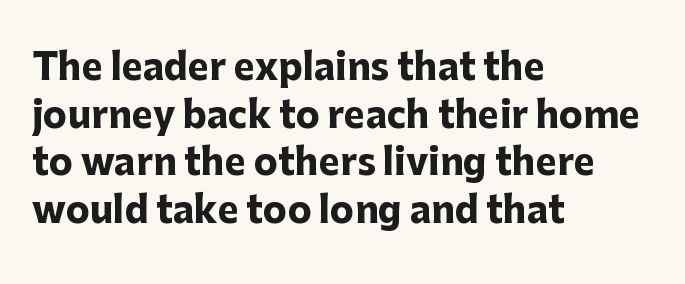
Nothing sits at the stroke ends, so this counts as sans-serif. Horizontal alignment here is leftward, the default for most running prose. Words appear dense and cohesive because spacing is normal. On the weight axis this lands at bold, roughly 700. Looks like regular typesetting: each glyph gets only the width it needs. You can tell it's not italic because the verticals are truly vertical.
